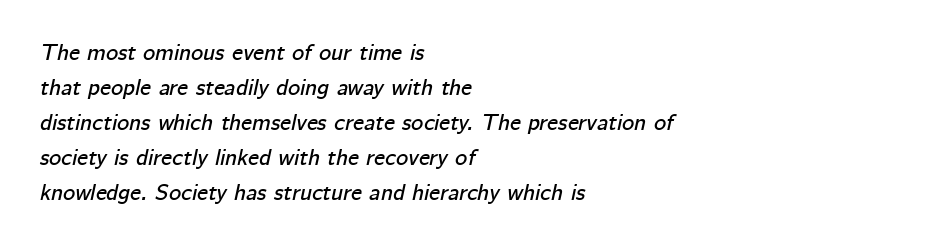
The image shows 23 px text type, italic (leaning right); set left-aligned, normal line spacing (1.52x), normal letter spacing, not underlined.
